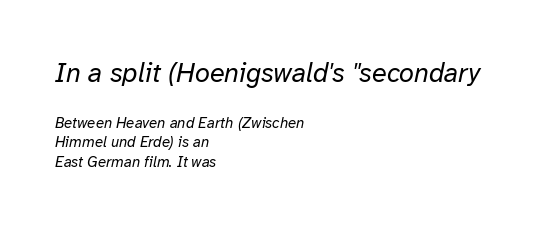
Reading top to bottom, the characters get smaller at the block break. Bare-footed words on every line. The passage shown has conventional tracking throughout. Does the copy run flush right? No — it runs flush left.
